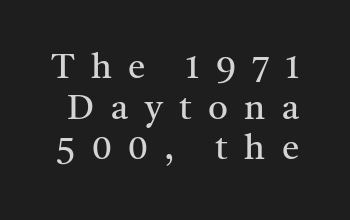
The image shows 35 px regular-weight serif type, upright; set line spacing 1.16x, unusually wide letter spacing (+0.47 em), not underlined; medium stroke contrast and a medium x-height.
